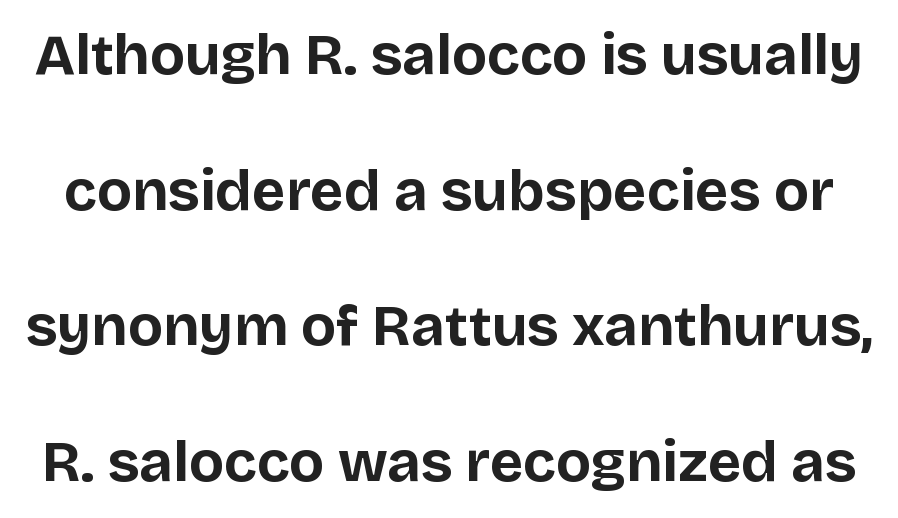
{"serif": "no", "italic": "no", "bold": "yes", "weight": "bold", "width": "normal", "stroke_contrast": "low", "x_height": "large", "monospaced": "no", "underline": "no", "line_spacing": "loose", "line_spacing_ratio": 2.34, "letter_spacing": "normal", "letter_spacing_em": 0.0, "glyph_px": 58}
